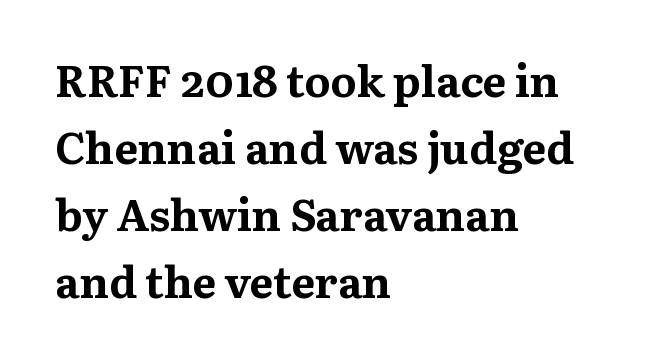
{"serif": "yes", "italic": "no", "bold": "yes", "weight": "bold", "width": "normal", "stroke_contrast": "medium", "x_height": "medium", "monospaced": "no", "underline": "no", "align": "left", "line_spacing": "normal", "line_spacing_ratio": 1.52, "letter_spacing": "normal", "letter_spacing_em": 0.0, "glyph_px": 44}
